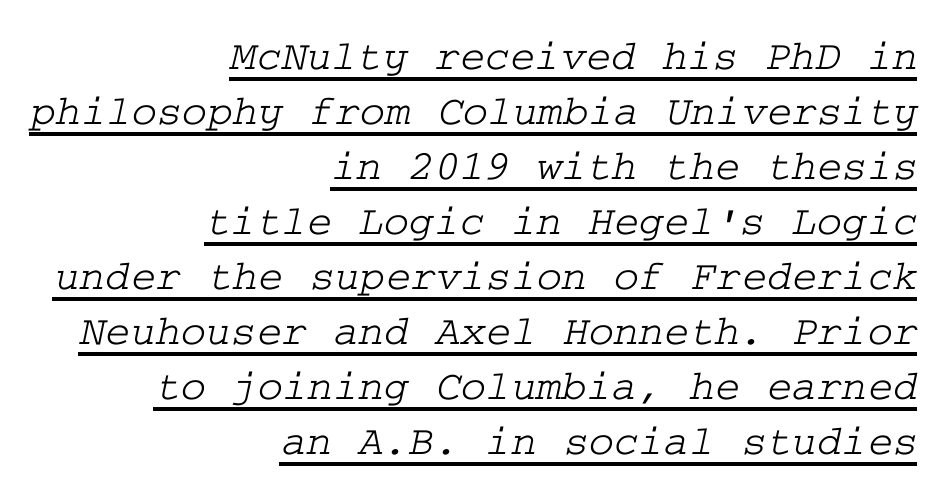
Q: Is the typeface a serif or a sans-serif typeface? A: Serif.
Q: Is the text underlined? A: Yes.
Q: How is the paragraph aligned? A: Right-aligned.
Q: Is the spacing between letters normal or unusually wide? A: Normal.
Q: Is the spacing between lines tight, normal or loose? A: Normal.
Q: Width (condensed, normal, or wide)? A: Wide.
Q: Stroke contrast? A: Low.
Q: x-height? A: Medium.
